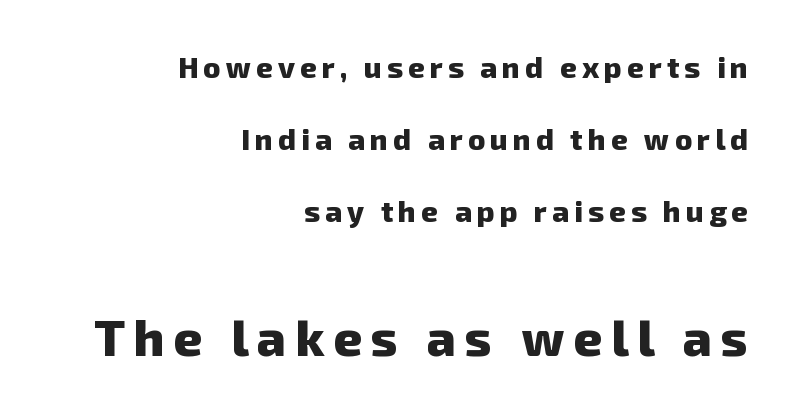
Think of a printed novel: that variable character pitch is what you see here. Unlike a traditional serif, this face leaves its strokes unadorned. The lower block of text is set noticeably larger than the block above it. Notice how the passage keeps a crisp vertical edge on the right only. A dark, heavy texture on the line: the type is bold. The words here are not underlined.
